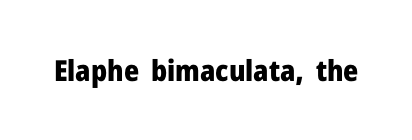
{"serif": "no", "italic": "no", "bold": "yes", "weight": "heavy", "width": "normal", "stroke_contrast": "low", "x_height": "medium", "monospaced": "no", "underline": "no", "letter_spacing": "normal", "letter_spacing_em": 0.0, "glyph_px": 29}
